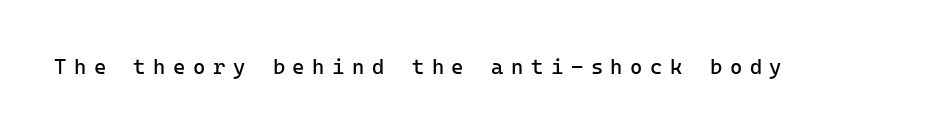
The image shows 21 px text type, upright; set unusually wide letter spacing (+0.36 em), not underlined.
